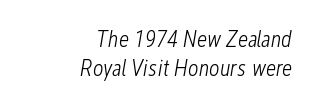
{"italic": "yes", "lean": "right", "slant_degrees": 12, "bold": "no", "underline": "no", "align": "right", "line_spacing": "normal", "line_spacing_ratio": 1.28, "letter_spacing": "normal", "letter_spacing_em": 0.0, "glyph_px": 23}
